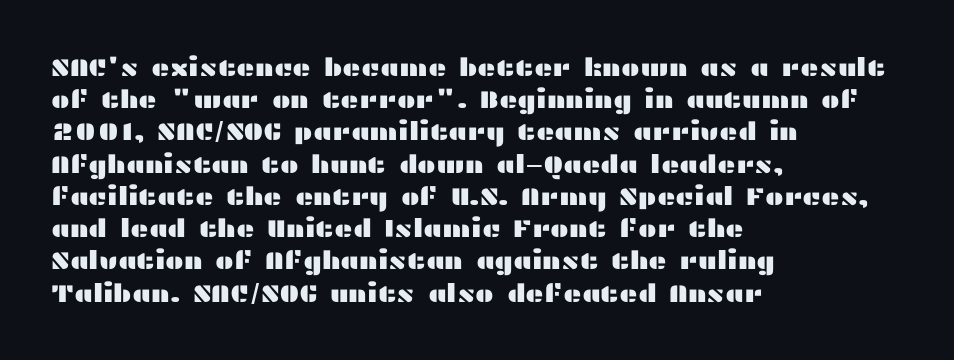
Q: Is the text italic (slanted)? A: No, it is upright.
Q: Is the text underlined? A: No.
Q: How is the paragraph aligned? A: Left-aligned.
Q: Is the spacing between letters normal or unusually wide? A: Normal.
Q: Is the spacing between lines tight, normal or loose? A: Normal.
